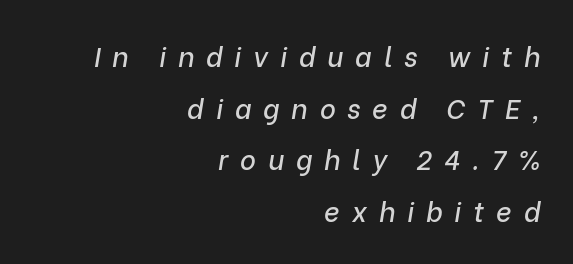
The image shows 27 px text type, italic (leaning right); set right-aligned, loose line spacing (1.91x), unusually wide letter spacing (+0.44 em), not underlined.
